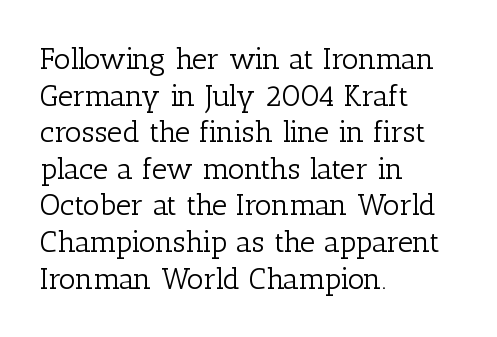
The image shows 30 px light serif type, upright; set left-aligned, line spacing 1.22x, normal letter spacing, not underlined; low stroke contrast and a medium x-height.
